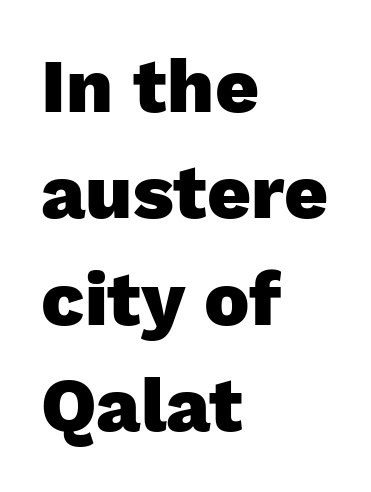
Q: Is the text bold? A: Yes.
Q: Is the text italic (slanted)? A: No, it is upright.
Q: Is the typeface a serif or a sans-serif typeface? A: Sans-serif.
Q: Is the text underlined? A: No.
Q: How is the paragraph aligned? A: Left-aligned.
Q: Is the spacing between letters normal or unusually wide? A: Normal.
Q: Is the spacing between lines tight, normal or loose? A: Normal.
Q: Width (condensed, normal, or wide)? A: Normal.
Q: Stroke contrast? A: Low.
Q: x-height? A: Medium.
Q: Monospaced? A: No.
